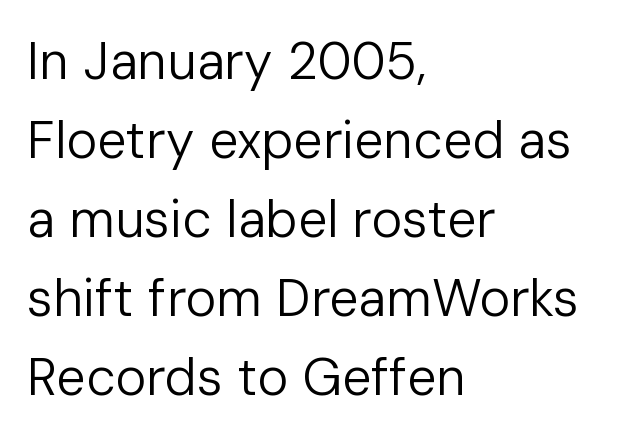
{"serif": "no", "italic": "no", "bold": "no", "weight": "regular", "width": "normal", "stroke_contrast": "low", "x_height": "medium", "monospaced": "no", "underline": "no", "align": "left", "line_spacing": "normal", "line_spacing_ratio": 1.52, "letter_spacing": "normal", "letter_spacing_em": 0.0, "glyph_px": 52}
